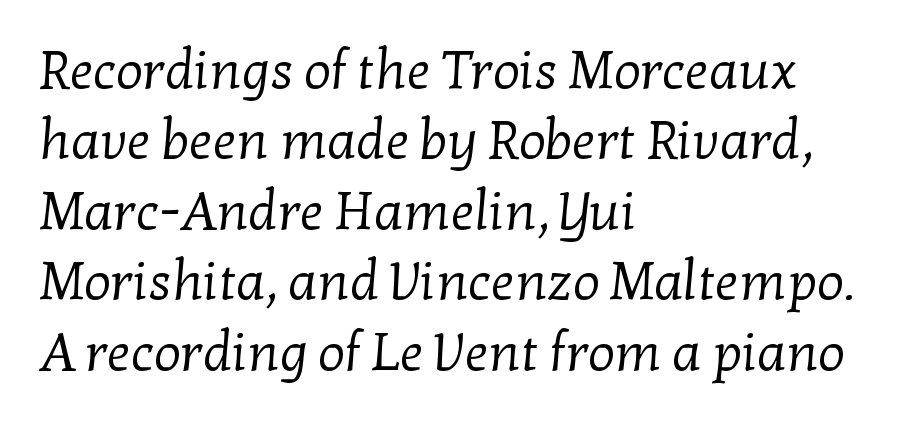
The face used here is seriffed, in the tradition of book romans. Unbolded letterforms with no extra heft. Each letter keeps its own natural width here, so spacing adapts to shape. The paragraph shown leans on its left margin. A clean baseline with only descenders dipping below it. There is no visible air inserted between adjacent glyphs.
